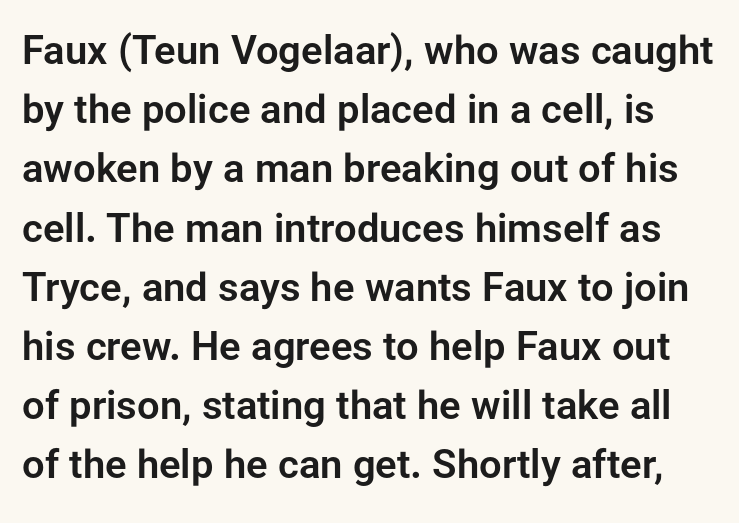
{"serif": "no", "italic": "no", "width": "normal", "stroke_contrast": "low", "x_height": "medium", "monospaced": "no", "underline": "no", "line_spacing": "normal", "line_spacing_ratio": 1.48, "letter_spacing": "normal", "letter_spacing_em": 0.0, "glyph_px": 40}
